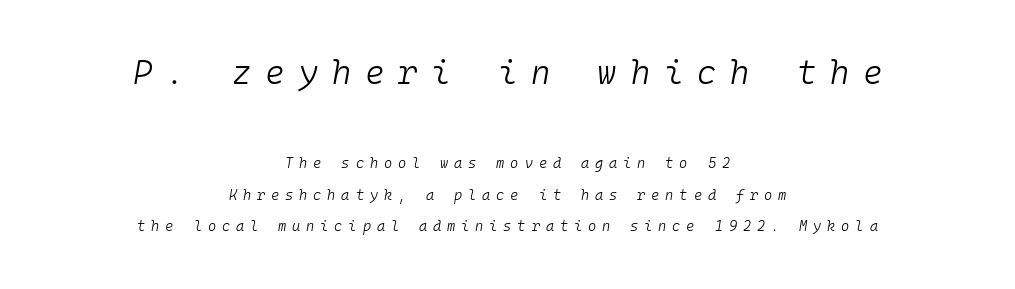
The designer gave the opening block more size than the closing block. Compared with a flush-left layout, this one balances lines on the center instead. Tracking value appears strongly positive — letters spread wide. Vertical spacing — loose. A typesetter would call this monospace, since all characters share one set width.
